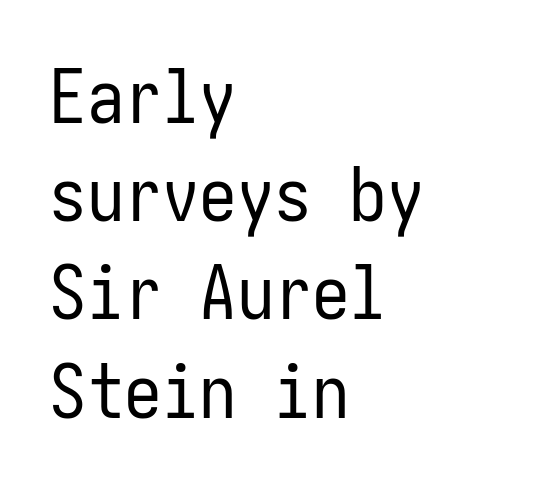
{"serif": "no", "italic": "no", "bold": "no", "weight": "regular", "width": "condensed", "stroke_contrast": "low", "x_height": "medium", "underline": "no", "align": "left", "line_spacing": "normal", "line_spacing_ratio": 1.31, "letter_spacing": "normal", "letter_spacing_em": 0.0, "glyph_px": 75}
